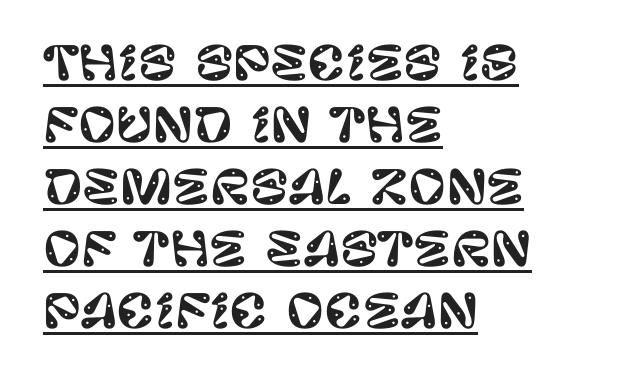
The image shows 46 px sans-serif type; set left-aligned, normal line spacing (1.35x), normal letter spacing, underlined; low stroke contrast and a large x-height.
